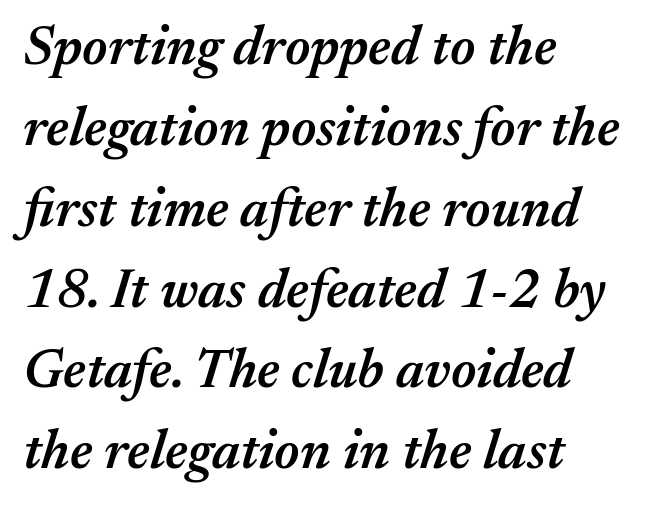
Q: Is the text bold? A: Semi-bold.
Q: Is the text italic (slanted)? A: Yes, it leans right by about 17 degrees.
Q: Is the text underlined? A: No.
Q: How is the paragraph aligned? A: Left-aligned.
Q: Is the spacing between letters normal or unusually wide? A: Normal.
Q: Is the spacing between lines tight, normal or loose? A: Normal.
Q: Width (condensed, normal, or wide)? A: Normal.
Q: Stroke contrast? A: Medium.
Q: x-height? A: Medium.
Q: Monospaced? A: No.
